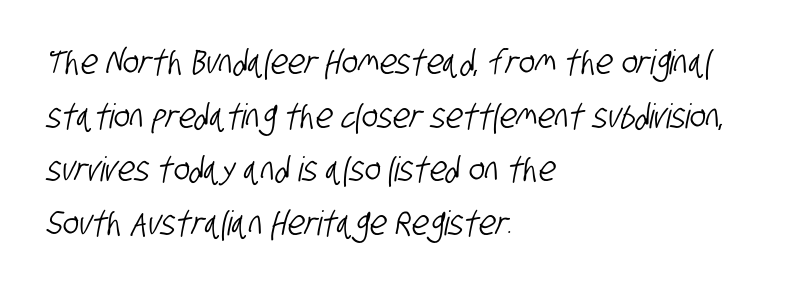
The image shows 34 px condensed sans-serif type; set left-aligned, normal line spacing (1.58x), normal letter spacing, not underlined; low stroke contrast and a large x-height.
